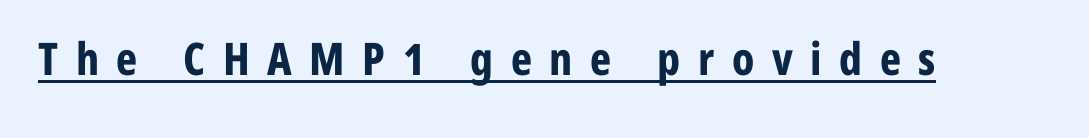
What weight is shown? A full bold with thick strokes. No italicization has been applied; the sample stays upright. Typographically, this falls in the sans-serif category. This sample carries an underscore along the baseline area.
